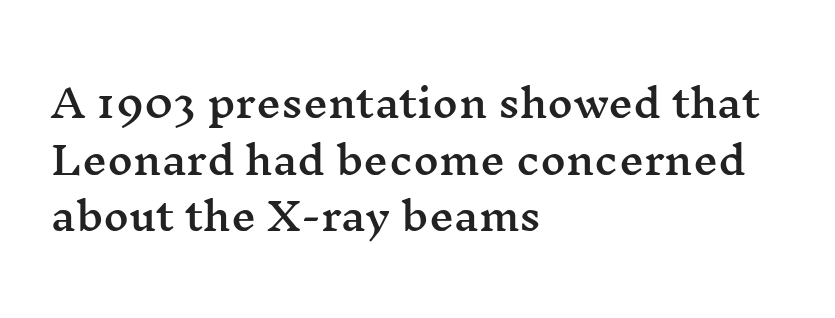
The image shows 39 px wide serif type, upright; set left-aligned, normal line spacing (1.45x), normal letter spacing, not underlined; medium stroke contrast and a medium x-height.
